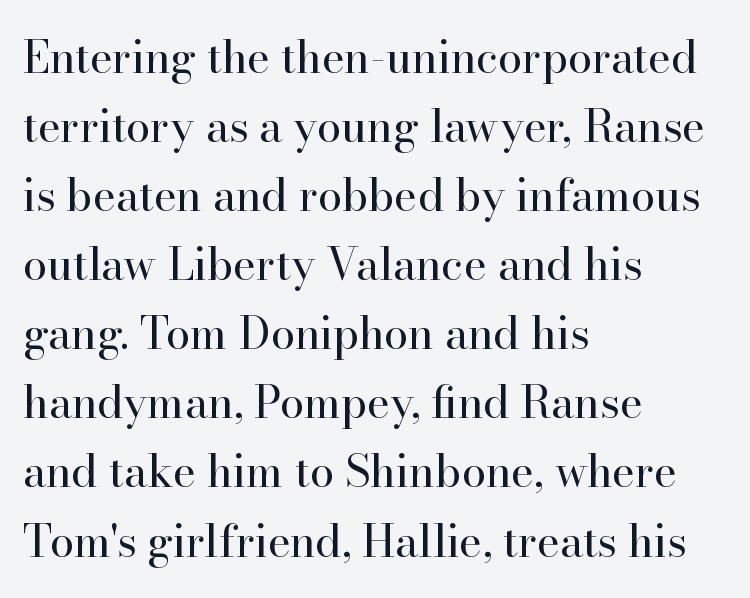
{"serif": "yes", "italic": "no", "bold": "no", "weight": "regular", "width": "normal", "stroke_contrast": "high", "x_height": "small", "monospaced": "no", "underline": "no", "align": "left", "line_spacing": "normal", "line_spacing_ratio": 1.57, "letter_spacing": "normal", "letter_spacing_em": 0.0, "glyph_px": 44}
